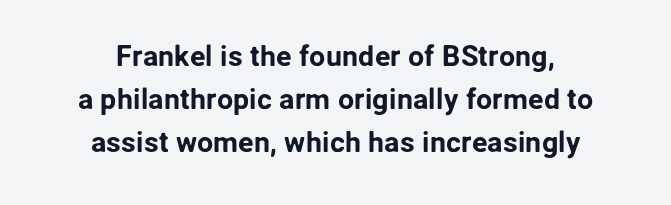
Q: Is the text italic (slanted)? A: No, it is upright.
Q: Is the typeface a serif or a sans-serif typeface? A: Sans-serif.
Q: Is the text underlined? A: No.
Q: How is the paragraph aligned? A: Centered.
Q: Is the spacing between letters normal or unusually wide? A: Normal.
Q: Is the spacing between lines tight, normal or loose? A: Normal.
Q: Width (condensed, normal, or wide)? A: Normal.
Q: Stroke contrast? A: Low.
Q: x-height? A: Medium.
Q: Monospaced? A: No.
